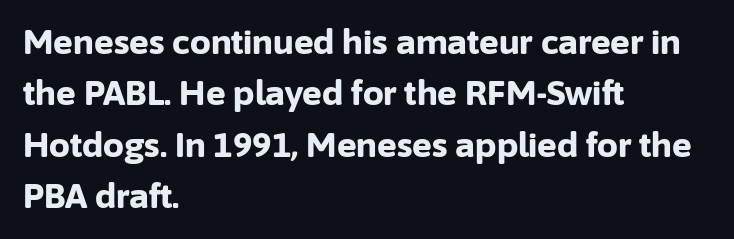
The specimen reads as upright at a glance. You can tell from the bare stems that sans-serif type was used. Successive baselines arrive at the customary interval. Words float on clear page, feet unadorned.
